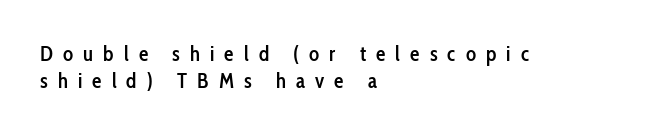
The image shows 21 px text type, upright; set left-aligned, normal line spacing (1.27x), unusually wide letter spacing (+0.48 em), not underlined.
